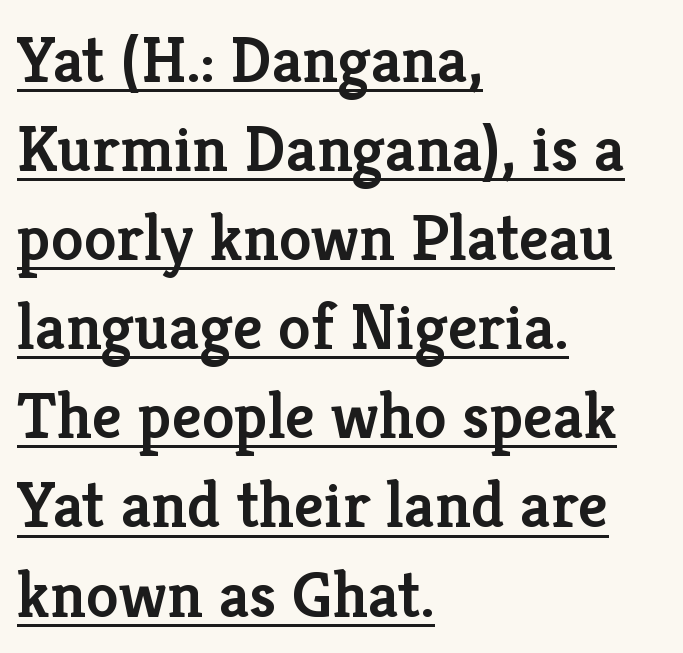
{"serif": "yes", "italic": "no", "bold": "semi", "weight": "semibold", "width": "normal", "stroke_contrast": "low", "x_height": "medium", "monospaced": "no", "underline": "yes", "align": "left", "line_spacing": "normal", "line_spacing_ratio": 1.35, "letter_spacing": "normal", "letter_spacing_em": 0.0, "glyph_px": 66}
